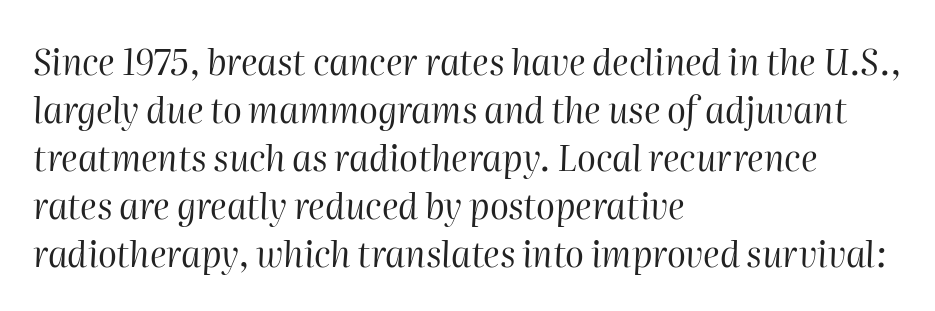
{"italic": "yes", "lean": "right", "slant_degrees": 2, "bold": "no", "weight": "regular", "width": "normal", "stroke_contrast": "high", "x_height": "medium", "monospaced": "no", "underline": "no", "align": "left", "line_spacing": "normal", "line_spacing_ratio": 1.37, "letter_spacing": "normal", "letter_spacing_em": 0.0, "glyph_px": 35}
